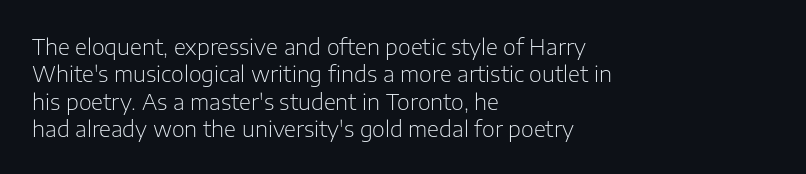
Q: Is the text bold? A: No.
Q: Is the text italic (slanted)? A: No, it is upright.
Q: Is the text underlined? A: No.
Q: How is the paragraph aligned? A: Left-aligned.
Q: Is the spacing between letters normal or unusually wide? A: Normal.
